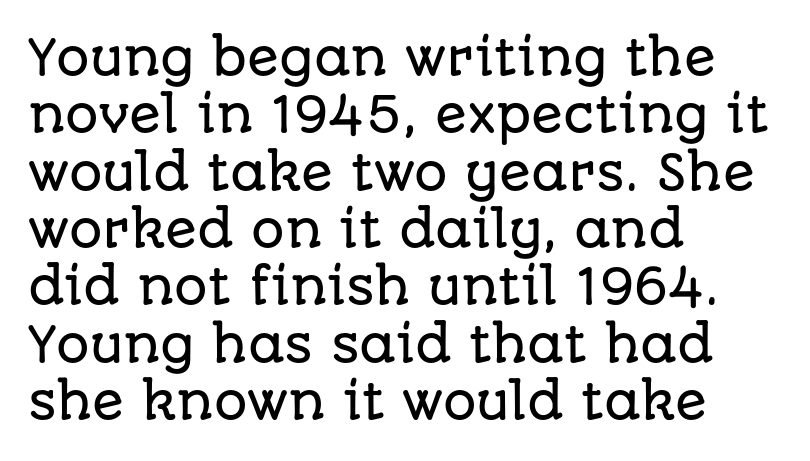
The image shows 47 px sans-serif type, upright; set left-aligned, line spacing 1.22x, normal letter spacing, not underlined; low stroke contrast and a large x-height.
